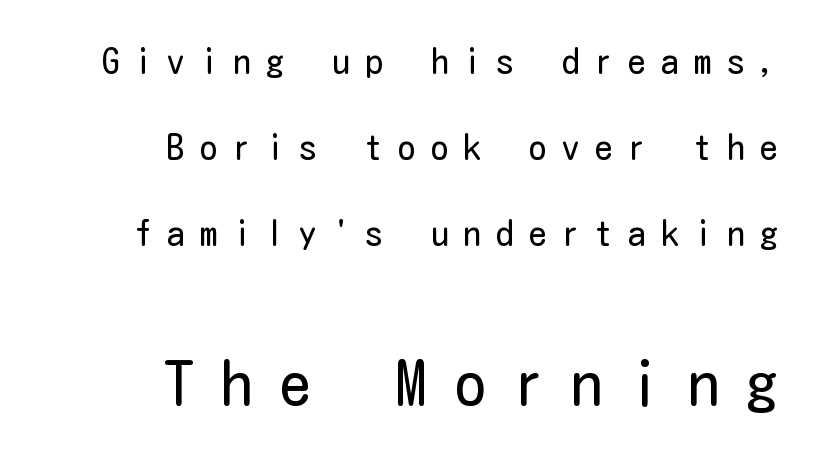
Q: Is the text bold? A: No.
Q: Is the text italic (slanted)? A: No, it is upright.
Q: Is the typeface a serif or a sans-serif typeface? A: Sans-serif.
Q: Is the text underlined? A: No.
Q: How is the paragraph aligned? A: Right-aligned.
Q: Is the spacing between letters normal or unusually wide? A: Unusually wide.
Q: Is the spacing between lines tight, normal or loose? A: Loose.
Q: Which block of text is set in a larger size, the first (top) or the second (bottom)? A: The second (bottom) one.
Q: Width (condensed, normal, or wide)? A: Condensed.
Q: Stroke contrast? A: Low.
Q: x-height? A: Medium.
